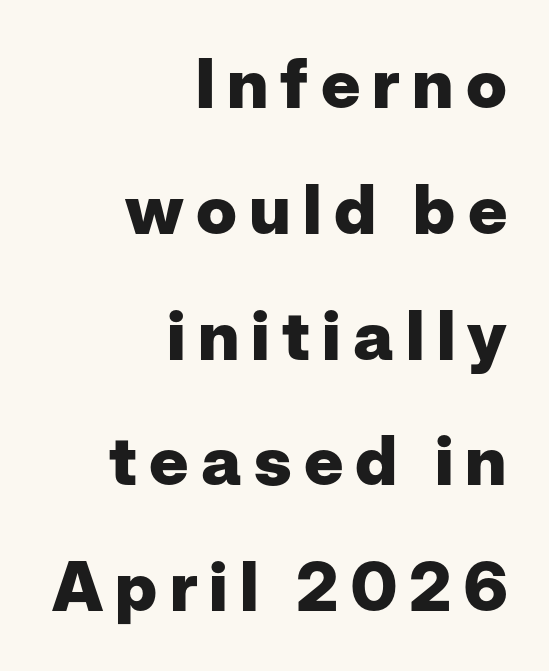
The rendering uses natural spacing where letterforms have individual widths. I'd call this a sans setting — the letters go barefoot. Does the lettering tilt? It doesn't — this is upright. One-word summary of the alignment: right. Lines of text with bare space underneath.
